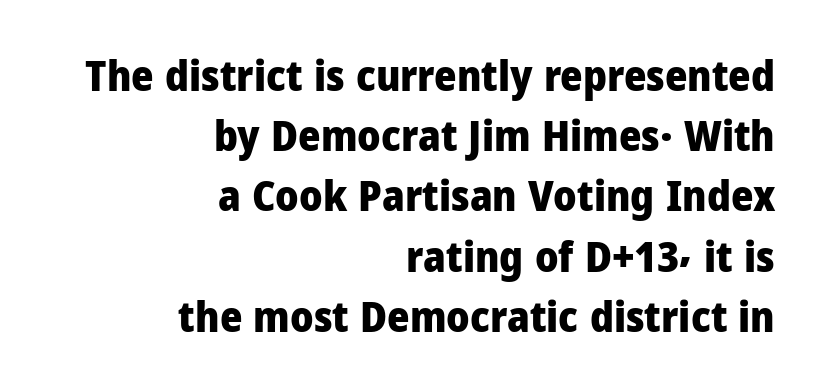
Q: Is the text bold? A: Yes.
Q: Is the text italic (slanted)? A: No, it is upright.
Q: Is the typeface a serif or a sans-serif typeface? A: Sans-serif.
Q: Is the text underlined? A: No.
Q: How is the paragraph aligned? A: Right-aligned.
Q: Is the spacing between letters normal or unusually wide? A: Normal.
Q: Is the spacing between lines tight, normal or loose? A: Normal.
Q: Width (condensed, normal, or wide)? A: Normal.
Q: Stroke contrast? A: Low.
Q: x-height? A: Medium.
Q: Monospaced? A: No.
